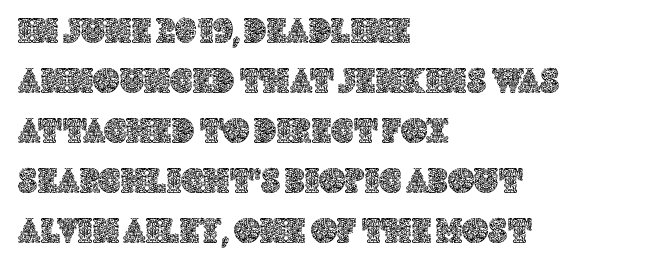
The zone under the glyphs is completely vacant. Italic: no, the glyphs are upright roman. The paragraph has a hard left edge and a soft right edge. If you measured baseline to baseline, you'd find a middling distance. Here the designer chose a conventional face with non-uniform glyph widths.
